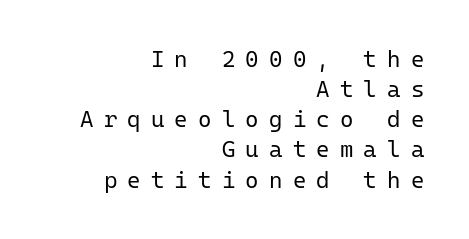
Stem width sits at or under what a default text font uses. Posture: vertical. The rendering uses a moderate line-height, typical for paragraphs. This rendering widens character spacing well past its baseline value. Quick note: underline off. Visually the block forms a straight wall on the right and a jagged coastline on the left.
